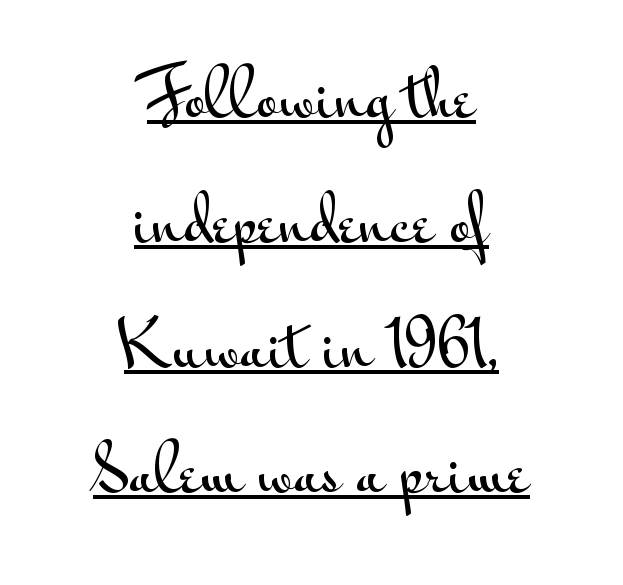
Honestly, the letter spacing is just normal — you wouldn't notice it. A rule runs beneath these lines of type. In terms of leading, this rendering errs on the spacious side. The compositor balanced each line on the midline. Each letter's strokes conclude bluntly, with no projecting serifs.
